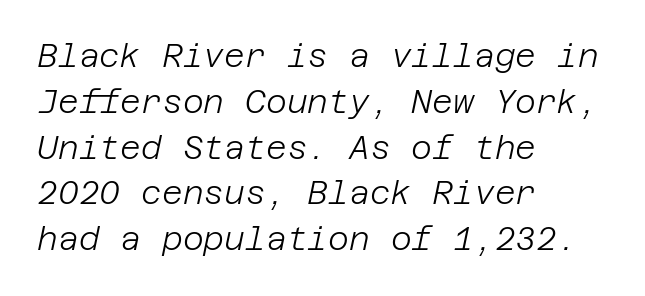
These lines were composed using italics. The ragged edge is on the right, which tells us the setting is flush left. Weight class: somewhere from thin through regular. The vertical gap from one line to the next is medium.
